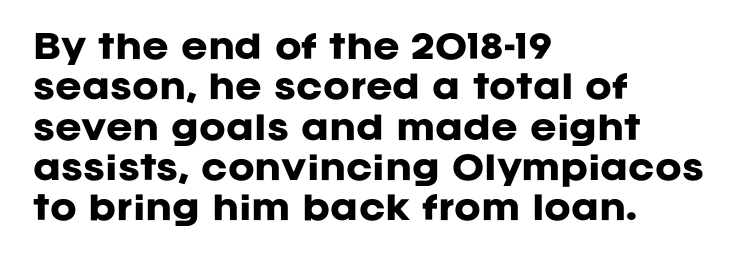
The passage shown is typed in a proportional face where columns would drift. Unlike italic type, these characters show no tilt at all. Check under the words: just untouched page. Summary of weight: heavy, a full bold. You can tell from the bare stems that sans-serif type was used.
